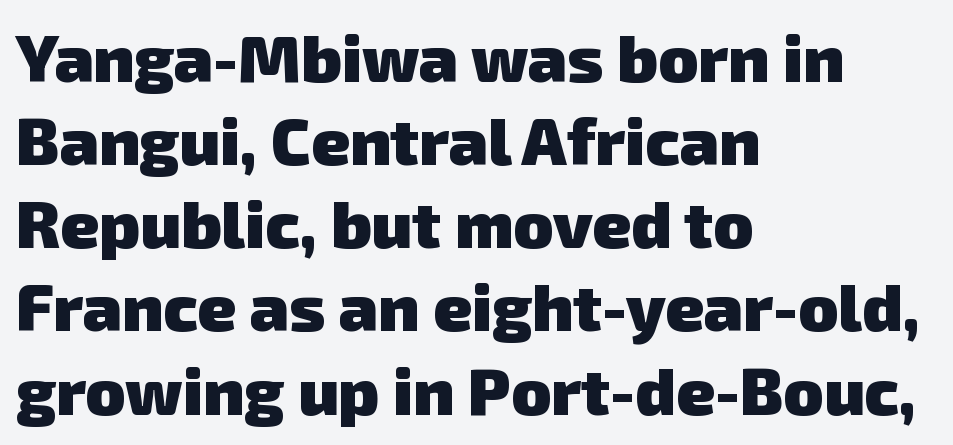
No extra tracking has been applied to these lines. Honestly, the row spacing looks completely unremarkable. Typographically, this falls in the sans-serif category. The glyphs have the mass of a bold cut. The strip under each line holds only bare page. Think of a printed novel: that variable character pitch is what you see here.
